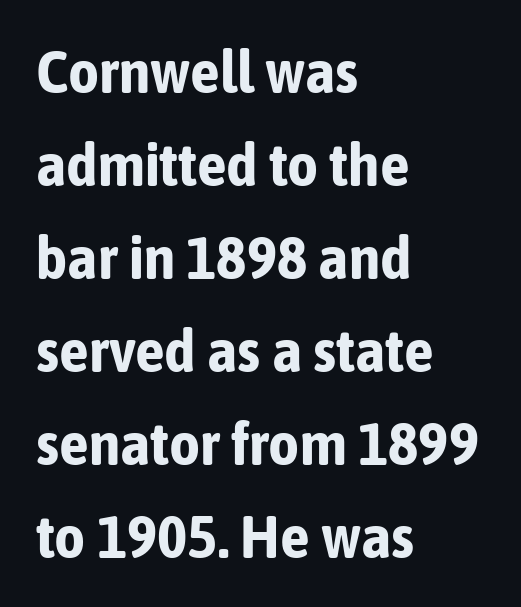
{"serif": "no", "italic": "no", "bold": "yes", "weight": "bold", "width": "condensed", "stroke_contrast": "low", "x_height": "medium", "monospaced": "no", "underline": "no", "align": "left", "line_spacing": "normal", "line_spacing_ratio": 1.55, "letter_spacing": "normal", "letter_spacing_em": 0.0, "glyph_px": 60}
